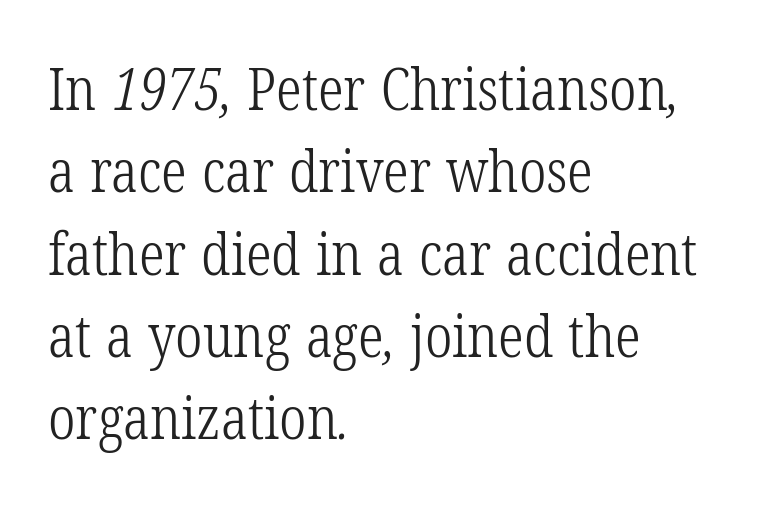
Think of a printed novel: that variable character pitch is what you see here. Rows of type keep a routine distance in the vertical direction. Students, note that the glyphs here touch the page at normal intervals. No letter is thick-stroked: the sample isn't bold.
